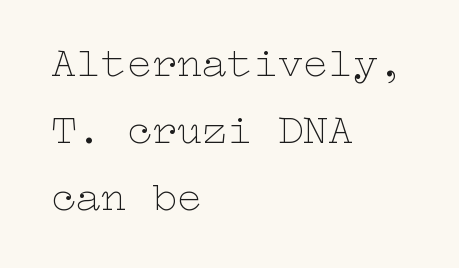
{"italic": "no", "bold": "no", "weight": "thin", "width": "wide", "stroke_contrast": "low", "x_height": "medium", "underline": "no", "align": "left", "line_spacing": "normal", "line_spacing_ratio": 1.59, "letter_spacing": "normal", "letter_spacing_em": 0.0, "glyph_px": 42}
